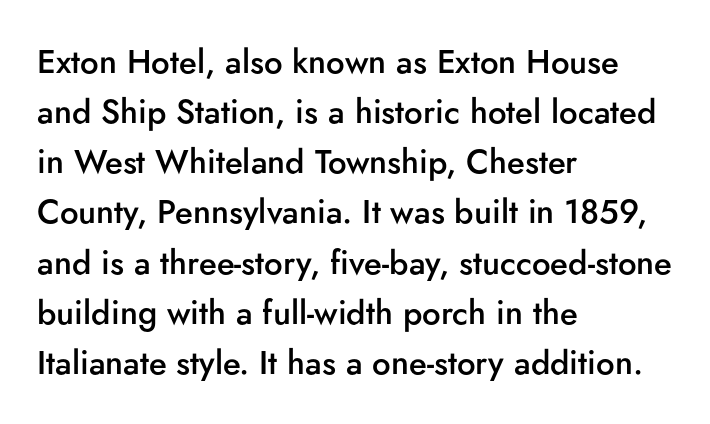
The image shows 33 px semibold sans-serif type, upright; set left-aligned, normal line spacing (1.52x), normal letter spacing, not underlined; low stroke contrast and a small x-height.
